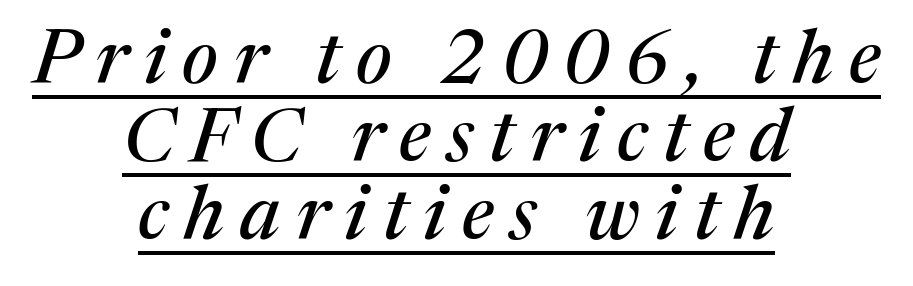
The image shows 75 px serif type, italic (leaning right); set centered, tight line spacing (1.04x), unusually wide letter spacing (+0.21 em), underlined; medium stroke contrast and a medium x-height.
